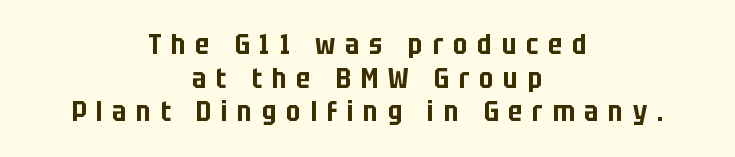
The image shows 28 px condensed sans-serif type, upright; set centered, line spacing 1.2x, unusually wide letter spacing (+0.35 em), not underlined; low stroke contrast and a large x-height.
